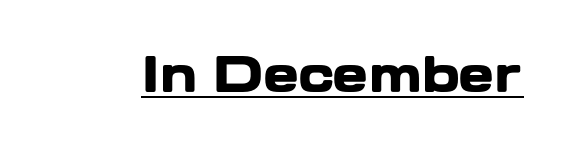
You can tell it's not italic because the verticals are truly vertical. This sample uses a sans-serif face. The string is rendered with underlining switched on. How heavy is the stroke? Heavy — this is a bold. Varying glyph widths throughout — classic text-font behaviour.
